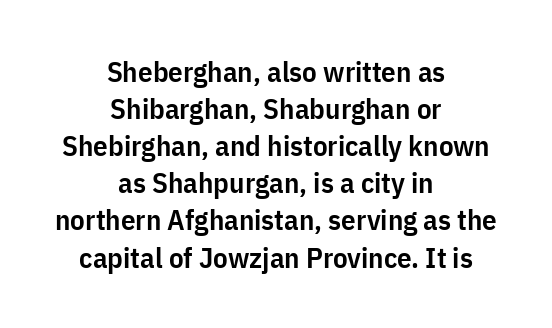
The image shows 29 px semibold, condensed sans-serif type, upright; set centered, normal line spacing (1.28x), normal letter spacing, not underlined; low stroke contrast and a medium x-height.
